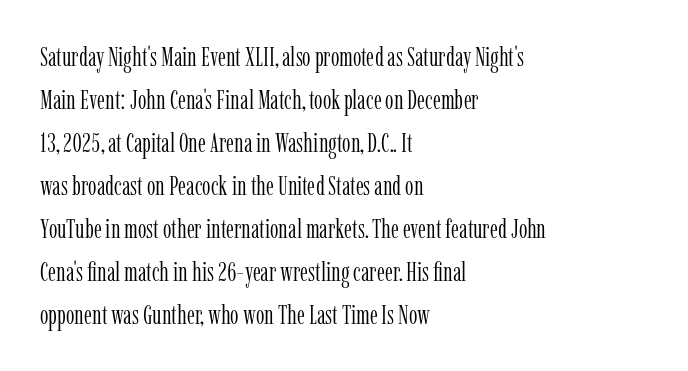
Q: Is the text bold? A: No.
Q: Is the text italic (slanted)? A: No, it is upright.
Q: Is the text underlined? A: No.
Q: How is the paragraph aligned? A: Left-aligned.
Q: Is the spacing between letters normal or unusually wide? A: Normal.
Q: Is the spacing between lines tight, normal or loose? A: Normal.
